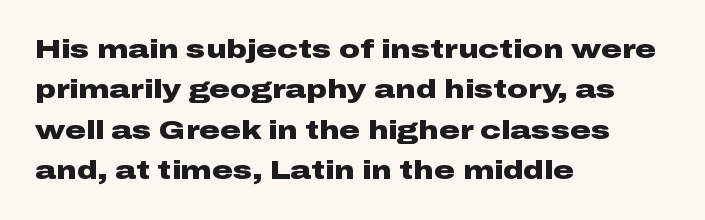
{"italic": "no", "bold": "yes", "underline": "no", "align": "left", "line_spacing": "normal", "line_spacing_ratio": 1.55, "letter_spacing": "normal", "letter_spacing_em": 0.0, "glyph_px": 26}
